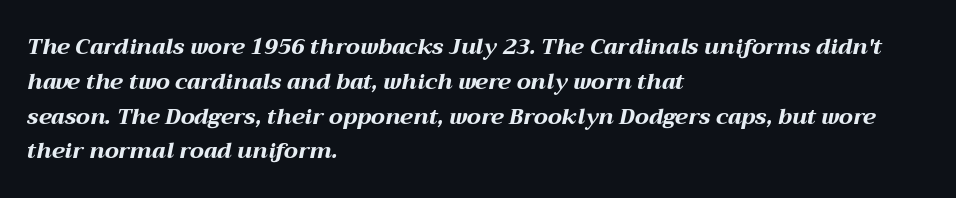
{"italic": "yes", "lean": "right", "slant_degrees": 12, "bold": "yes", "underline": "no", "align": "left", "line_spacing": "normal", "line_spacing_ratio": 1.58, "letter_spacing": "normal", "letter_spacing_em": 0.0, "glyph_px": 22}
